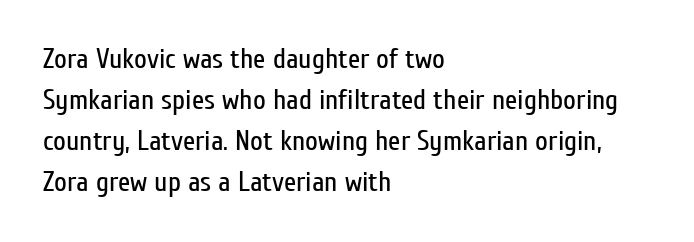
The image shows 28 px regular-weight, condensed sans-serif type, upright; set left-aligned, normal line spacing (1.46x), normal letter spacing, not underlined; low stroke contrast and a medium x-height.
